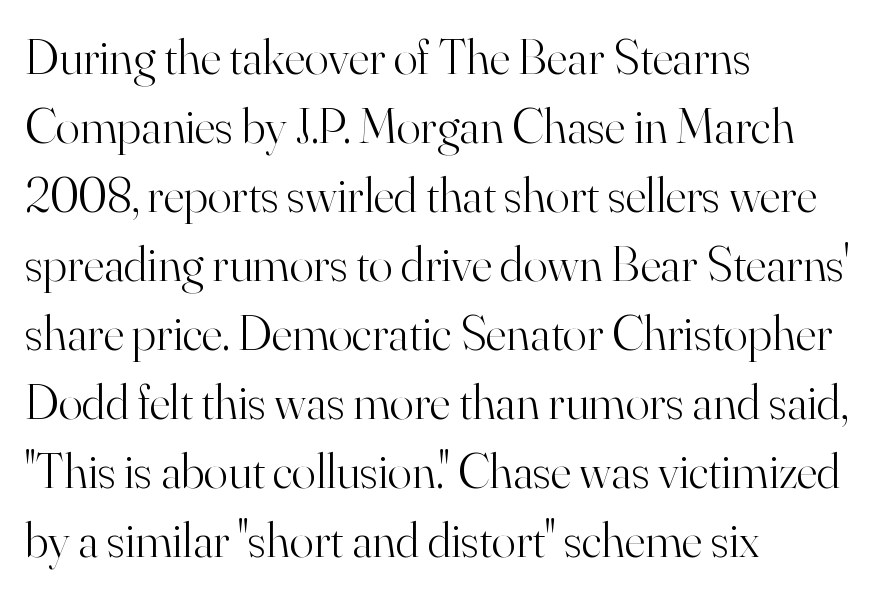
The image shows 50 px light serif type, upright; set left-aligned, normal line spacing (1.38x), normal letter spacing, not underlined; high stroke contrast and a small x-height.
